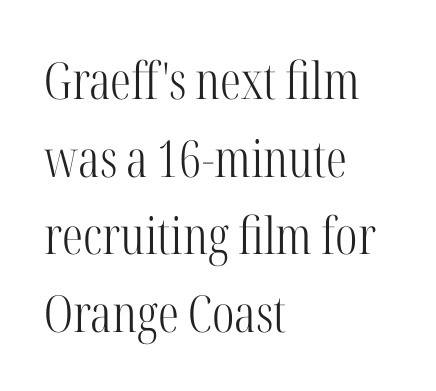
Q: Is the text bold? A: No.
Q: Is the text italic (slanted)? A: No, it is upright.
Q: Is the typeface a serif or a sans-serif typeface? A: Serif.
Q: Is the text underlined? A: No.
Q: How is the paragraph aligned? A: Left-aligned.
Q: Is the spacing between letters normal or unusually wide? A: Normal.
Q: Is the spacing between lines tight, normal or loose? A: Normal.
Q: Width (condensed, normal, or wide)? A: Condensed.
Q: Stroke contrast? A: High.
Q: x-height? A: Medium.
Q: Monospaced? A: No.
